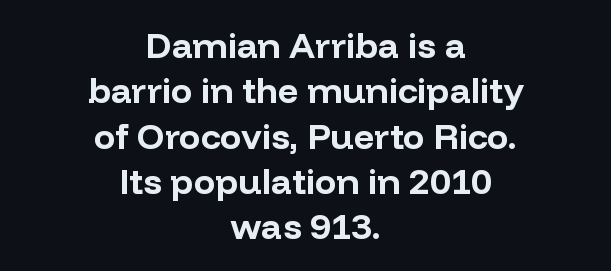
The image shows 36 px bold sans-serif type, upright; set centered, normal line spacing (1.26x), normal letter spacing, not underlined; low stroke contrast and a medium x-height.
